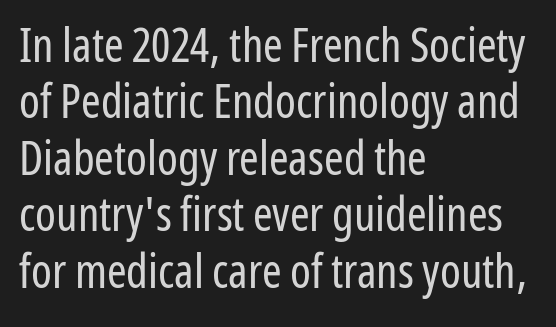
{"serif": "no", "italic": "no", "bold": "no", "weight": "regular", "width": "condensed", "stroke_contrast": "low", "x_height": "medium", "monospaced": "no", "underline": "no", "align": "left", "line_spacing_ratio": 1.2, "letter_spacing": "normal", "letter_spacing_em": 0.0, "glyph_px": 47}
